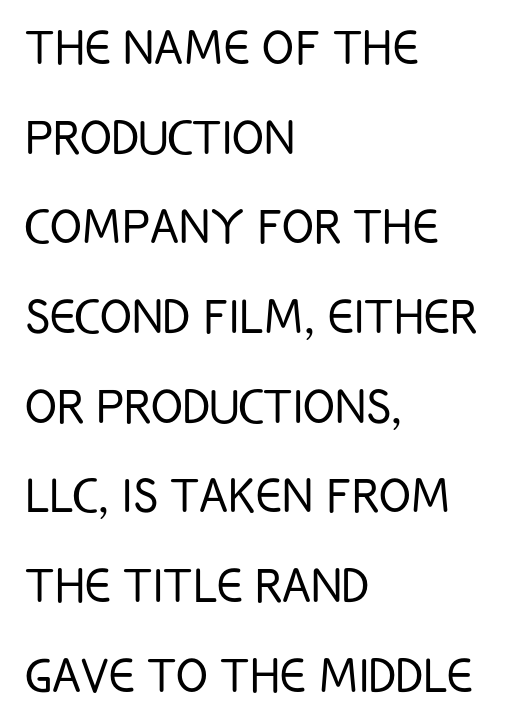
Q: Is the text bold? A: No.
Q: Is the text italic (slanted)? A: No, it is upright.
Q: Is the typeface a serif or a sans-serif typeface? A: Sans-serif.
Q: Is the text underlined? A: No.
Q: How is the paragraph aligned? A: Left-aligned.
Q: Is the spacing between letters normal or unusually wide? A: Normal.
Q: Is the spacing between lines tight, normal or loose? A: Normal.
Q: Width (condensed, normal, or wide)? A: Condensed.
Q: Stroke contrast? A: Low.
Q: x-height? A: Large.
Q: Monospaced? A: No.
